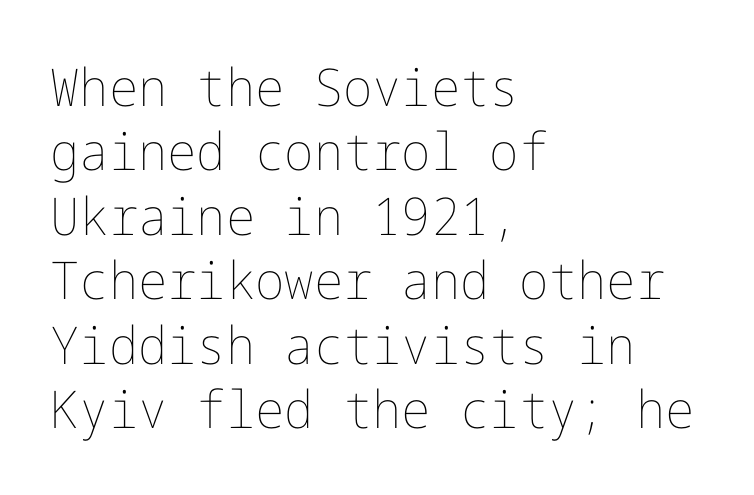
Q: Is the text bold? A: No.
Q: Is the text italic (slanted)? A: No, it is upright.
Q: Is the text underlined? A: No.
Q: How is the paragraph aligned? A: Left-aligned.
Q: Is the spacing between letters normal or unusually wide? A: Normal.
Q: Width (condensed, normal, or wide)? A: Normal.
Q: Stroke contrast? A: Low.
Q: x-height? A: Medium.
